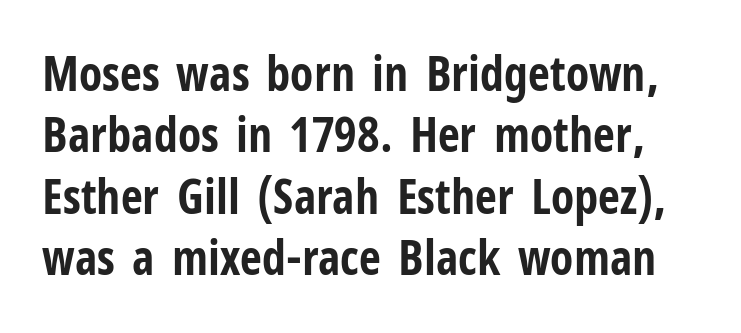
Q: Is the text bold? A: Yes.
Q: Is the text italic (slanted)? A: No, it is upright.
Q: Is the typeface a serif or a sans-serif typeface? A: Sans-serif.
Q: Is the text underlined? A: No.
Q: Is the spacing between letters normal or unusually wide? A: Normal.
Q: Is the spacing between lines tight, normal or loose? A: Normal.
Q: Width (condensed, normal, or wide)? A: Condensed.
Q: Stroke contrast? A: Low.
Q: x-height? A: Medium.
Q: Monospaced? A: No.
